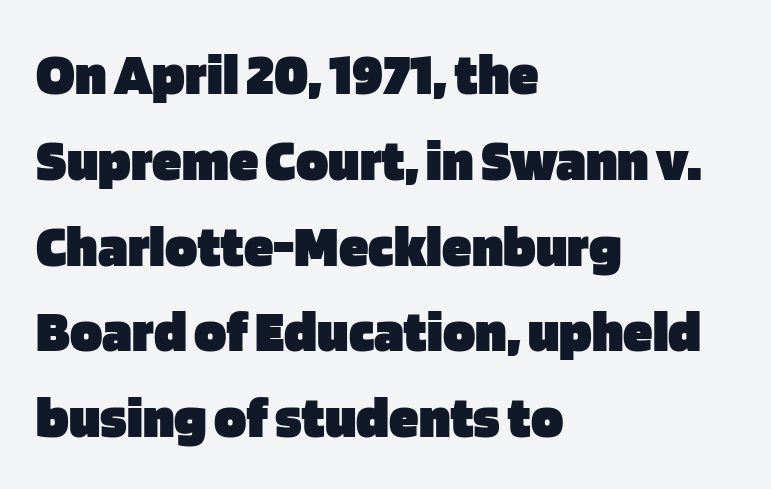
The image shows 60 px heavy sans-serif type, upright; set left-aligned, normal line spacing (1.43x), normal letter spacing, not underlined; low stroke contrast and a large x-height.
